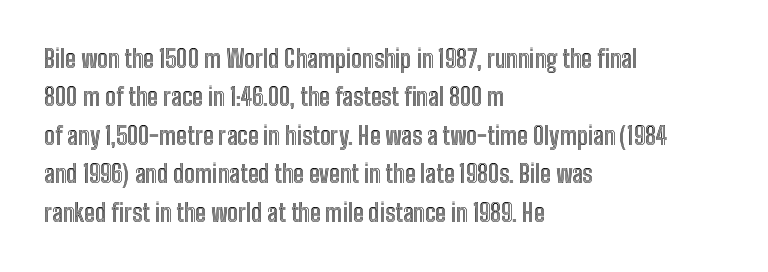
How would I describe the line gaps? Plain and ordinary. Teacher's note: observe the even left margin — that is flush-left alignment. Decoration check: the copy has no underline. Characters follow at the spacing the type designer built in. Is there any slant? The stems are plumb.
